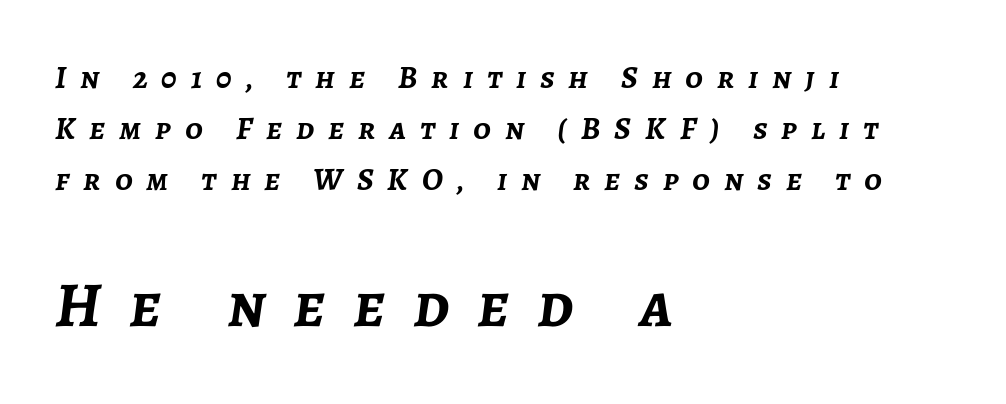
{"italic": "yes", "lean": "right", "slant_degrees": 7, "bold": "yes", "weight": "semibold", "width": "normal", "stroke_contrast": "low", "x_height": "medium", "monospaced": "no", "underline": "no", "align": "left", "line_spacing": "normal", "line_spacing_ratio": 1.6, "letter_spacing": "wide", "letter_spacing_em": 0.44, "larger_block": "second", "size_ratio": 2.0, "glyph_px": 64}
